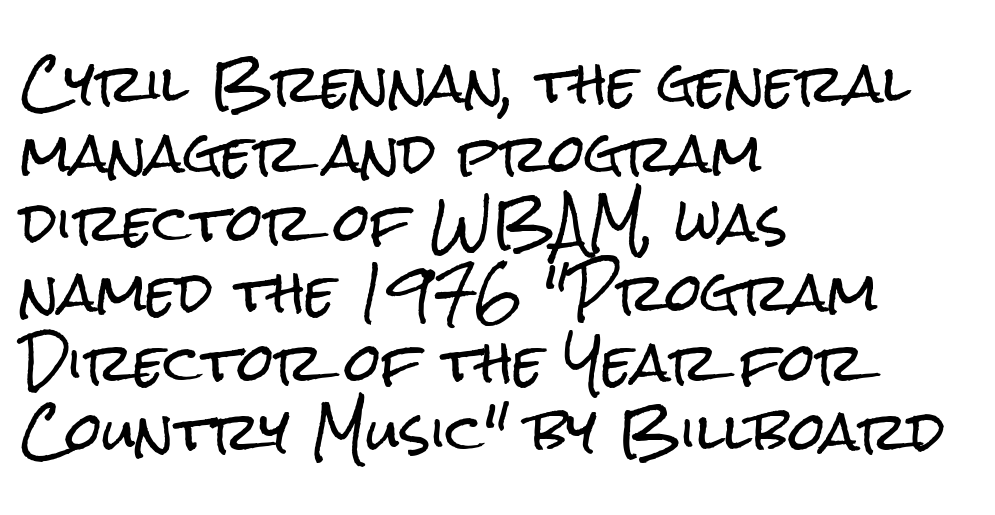
Posture: straight, roman, zero tilt. Descender tails drop into unmarked territory. Spacing verdict: proportional, widths tailored to each character. The typeface chosen for these lines omits serifs. Characters follow at the spacing the type designer built in.
